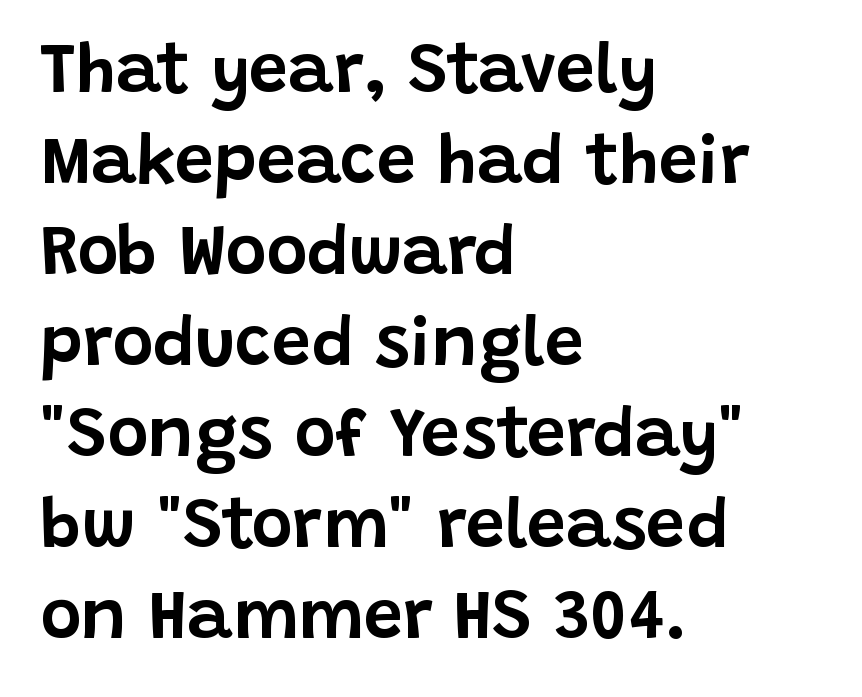
Leftover space on each line is placed entirely after the last word. Is there much room between lines? A standard amount, neither cramped nor airy. If you drew a line through each stem, it would be perfectly vertical. Think of a printed novel: that variable character pitch is what you see here. The letterforms sit shoulder to shoulder at normal distance. Plain, unruled lines of type.
